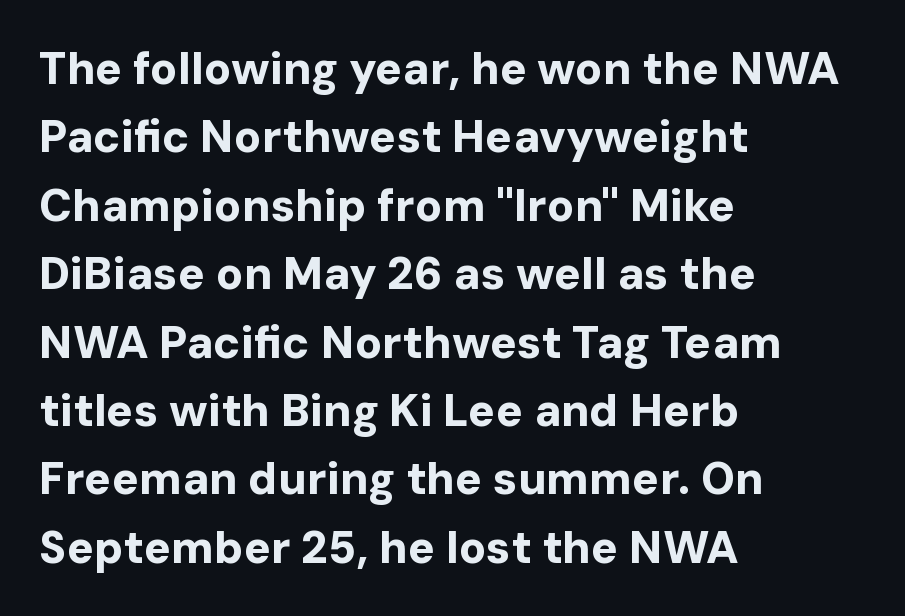
In terms of leading, this rendering sits right in the middle. The tracking reads as untouched default to a designer's eye. These lines are rendered in a variable-pitch font. These lines were composed using upright roman letters. Stroke thickness is high; the sample reads as a true bold. Words float on clear page, feet unadorned.
